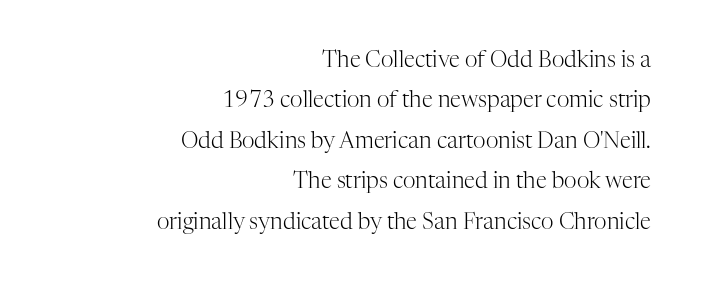
Rendered with straight, roman letterforms. One-word summary of the alignment: right. The gaps between neighbouring characters are ordinary and unremarkable. Nobody drew a line under any word here.
